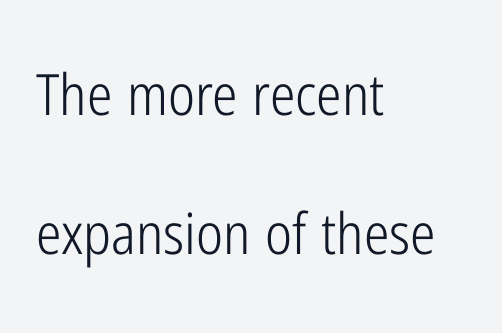
The image shows 57 px light, condensed sans-serif type, upright; set left-aligned, loose line spacing (2.43x), normal letter spacing, not underlined; low stroke contrast and a medium x-height.
